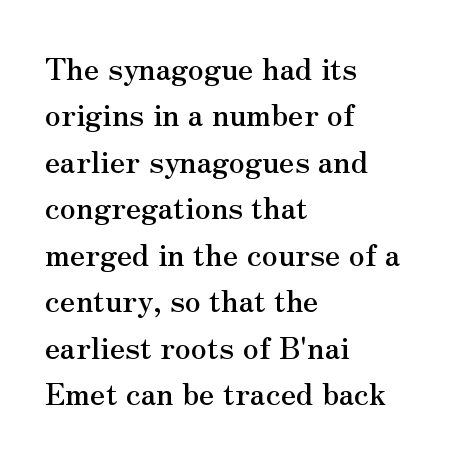
{"serif": "yes", "italic": "no", "width": "normal", "stroke_contrast": "medium", "x_height": "small", "monospaced": "no", "underline": "no", "align": "left", "line_spacing": "normal", "line_spacing_ratio": 1.55, "letter_spacing": "normal", "letter_spacing_em": 0.0, "glyph_px": 30}
